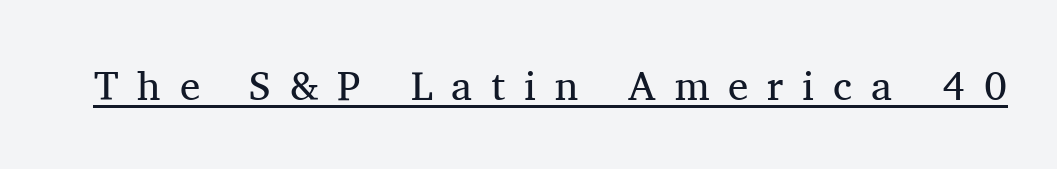
A typographer would call this underscored text. Does the lettering tilt? It doesn't — this is upright. Proportional: the letters do not fall into vertical columns. This sample uses expanded letter spacing, leaving extra air between glyphs.
